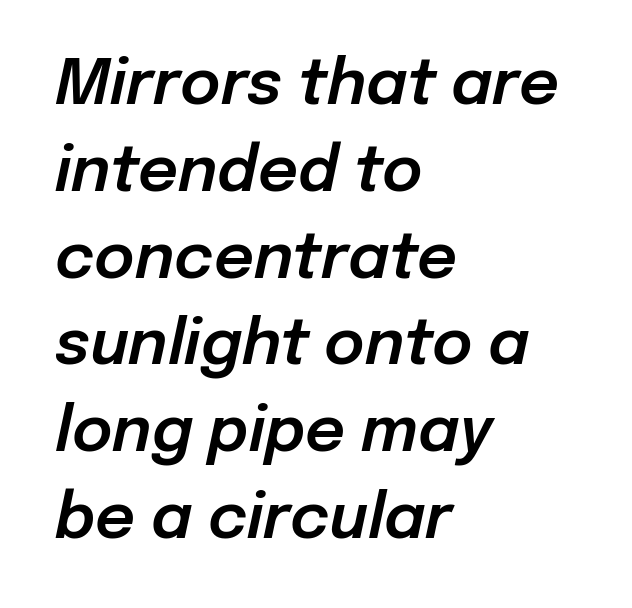
{"italic": "yes", "lean": "right", "slant_degrees": 12, "width": "normal", "stroke_contrast": "low", "x_height": "medium", "monospaced": "no", "underline": "no", "align": "left", "line_spacing": "normal", "line_spacing_ratio": 1.4, "letter_spacing": "normal", "letter_spacing_em": 0.0, "glyph_px": 62}
